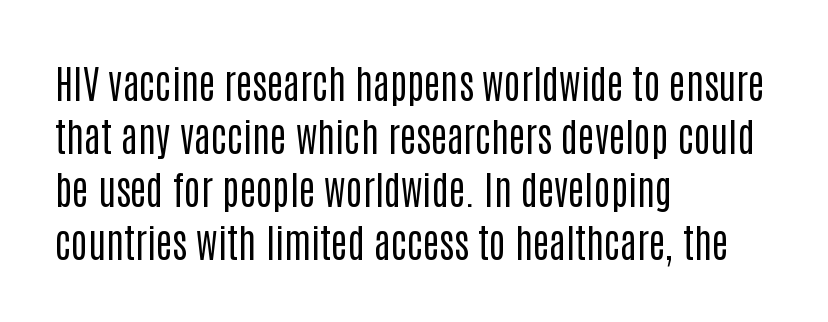
{"serif": "no", "italic": "no", "bold": "no", "weight": "regular", "width": "condensed", "stroke_contrast": "low", "x_height": "large", "monospaced": "no", "underline": "no", "align": "left", "line_spacing": "normal", "line_spacing_ratio": 1.36, "letter_spacing": "normal", "letter_spacing_em": 0.0, "glyph_px": 39}
